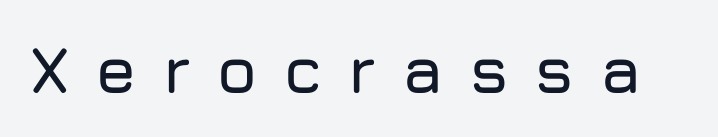
The image shows 66 px sans-serif type, upright; set unusually wide letter spacing (+0.38 em), not underlined; low stroke contrast and a medium x-height.
